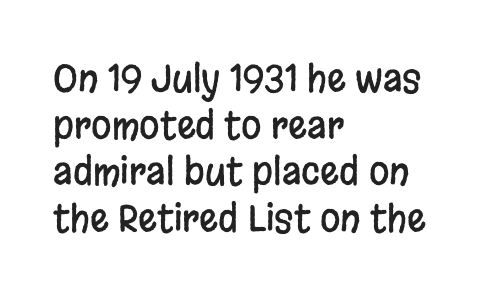
This sample uses plain, unmodified letter spacing. The rendering uses a moderate line-height, typical for paragraphs. Nothing sits at the stroke ends, so this counts as sans-serif. This is the regular roman posture of the typeface.
